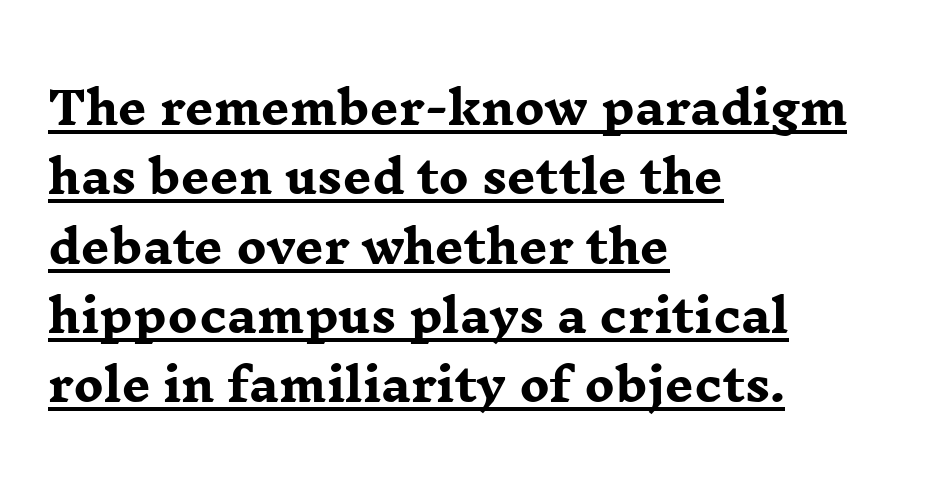
{"serif": "yes", "italic": "no", "bold": "yes", "weight": "heavy", "width": "wide", "stroke_contrast": "low", "x_height": "medium", "monospaced": "no", "underline": "yes", "align": "left", "line_spacing": "normal", "line_spacing_ratio": 1.54, "letter_spacing": "normal", "letter_spacing_em": 0.0, "glyph_px": 45}
